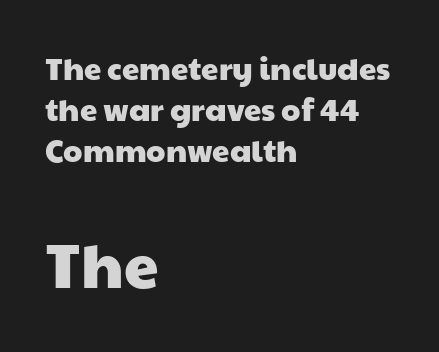
Horizontal alignment here is leftward, the default for most running prose. A sans-serif font was chosen for this passage. Spacing between characters is what you'd get straight out of the box. Bigger letters appear in the bottom chunk; the top chunk is reduced.
